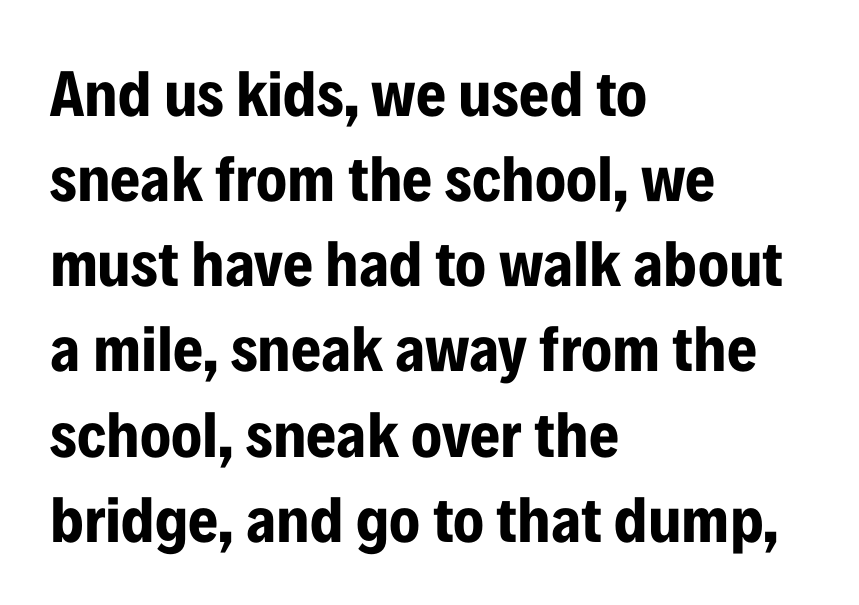
Q: Is the text bold? A: Yes.
Q: Is the text italic (slanted)? A: No, it is upright.
Q: Is the typeface a serif or a sans-serif typeface? A: Sans-serif.
Q: Is the text underlined? A: No.
Q: How is the paragraph aligned? A: Left-aligned.
Q: Is the spacing between letters normal or unusually wide? A: Normal.
Q: Is the spacing between lines tight, normal or loose? A: Normal.
Q: Width (condensed, normal, or wide)? A: Condensed.
Q: Stroke contrast? A: Low.
Q: x-height? A: Medium.
Q: Monospaced? A: No.
